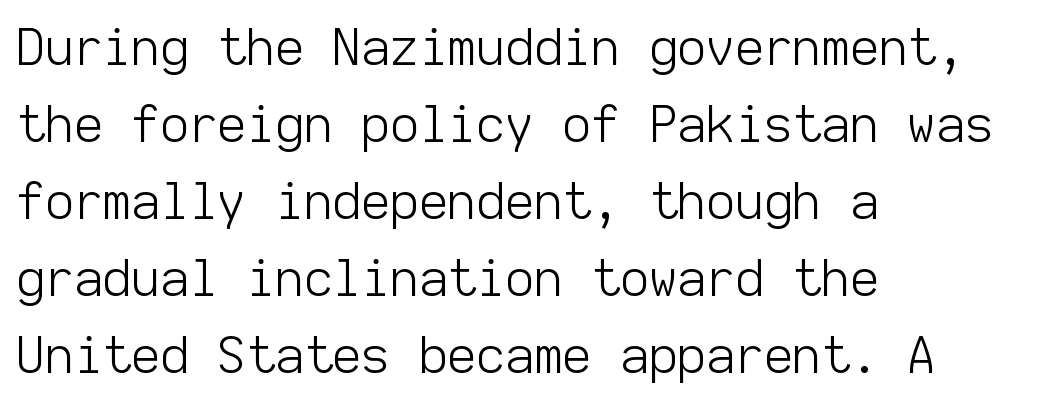
Q: Is the text bold? A: No.
Q: Is the text italic (slanted)? A: No, it is upright.
Q: Is the typeface a serif or a sans-serif typeface? A: Sans-serif.
Q: Is the text underlined? A: No.
Q: How is the paragraph aligned? A: Left-aligned.
Q: Is the spacing between letters normal or unusually wide? A: Normal.
Q: Is the spacing between lines tight, normal or loose? A: Normal.
Q: Width (condensed, normal, or wide)? A: Normal.
Q: Stroke contrast? A: Low.
Q: x-height? A: Medium.
Q: Monospaced? A: Yes.
